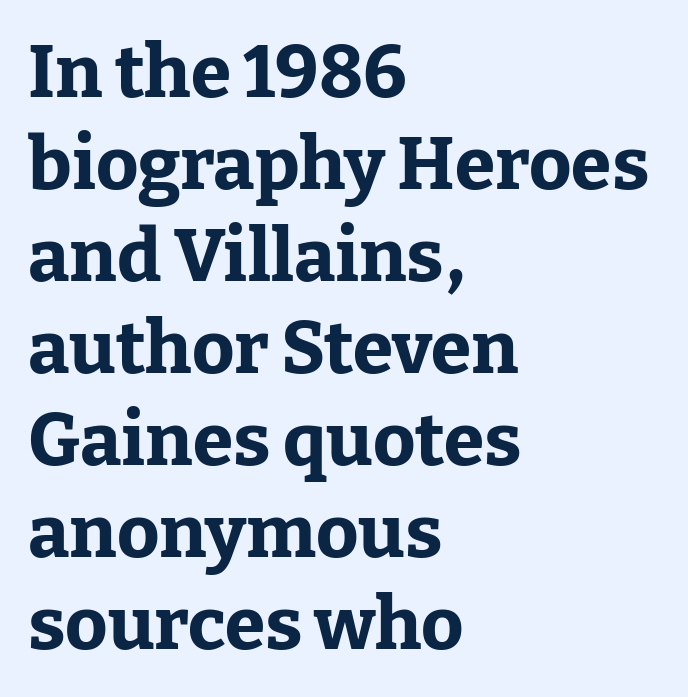
{"serif": "yes", "italic": "no", "bold": "yes", "weight": "bold", "width": "normal", "stroke_contrast": "low", "x_height": "medium", "monospaced": "no", "underline": "no", "align": "left", "line_spacing": "normal", "line_spacing_ratio": 1.26, "letter_spacing": "normal", "letter_spacing_em": 0.0, "glyph_px": 73}
